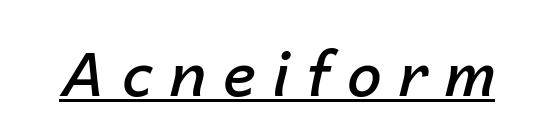
What weight is shown? A semibold, between regular and bold. This sample uses an oblique cut, with every glyph tilted off the vertical. Spacing between characters has been opened up far beyond the box default. The passage shown is typed in a proportional face where columns would drift.
